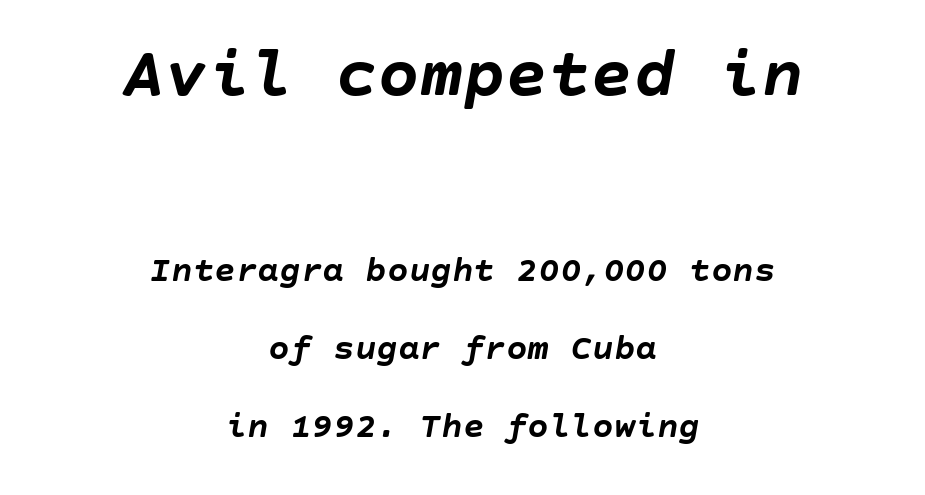
{"italic": "yes", "lean": "right", "slant_degrees": 10, "bold": "yes", "weight": "semibold", "width": "normal", "stroke_contrast": "low", "x_height": "large", "underline": "no", "align": "center", "line_spacing": "loose", "line_spacing_ratio": 2.17, "letter_spacing": "normal", "letter_spacing_em": 0.0, "larger_block": "first", "size_ratio": 1.97, "glyph_px": 71}
